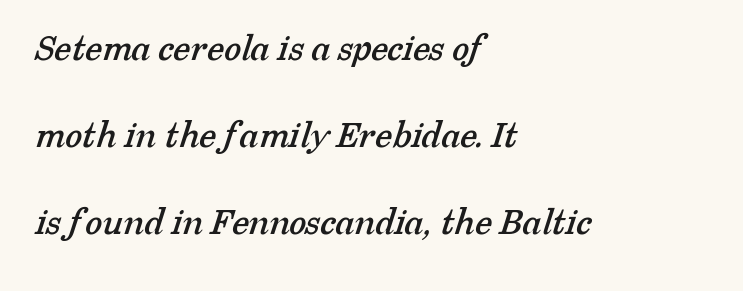
{"serif": "yes", "width": "normal", "stroke_contrast": "low", "x_height": "medium", "monospaced": "no", "underline": "no", "align": "left", "line_spacing": "loose", "line_spacing_ratio": 2.23, "letter_spacing": "normal", "letter_spacing_em": 0.0, "glyph_px": 39}
